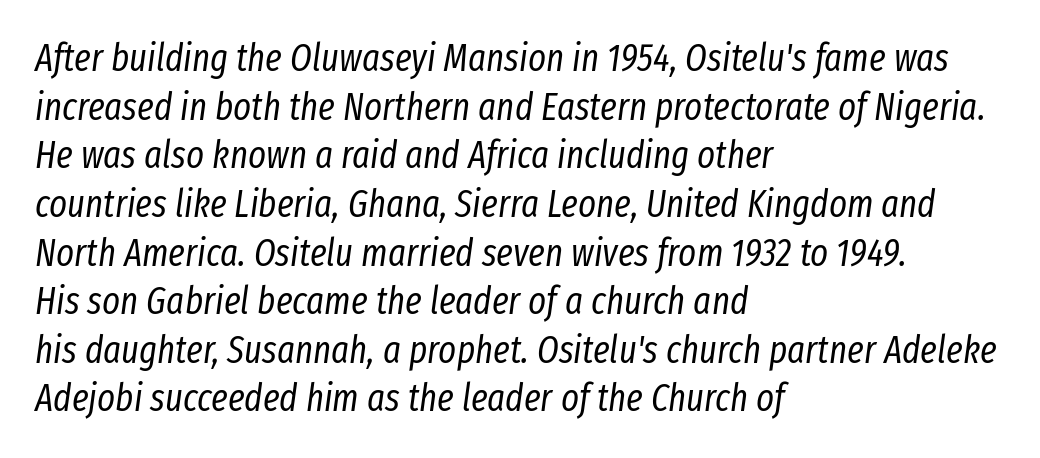
The image shows 38 px regular-weight, condensed type, italic (leaning right); set left-aligned, normal line spacing (1.28x), normal letter spacing, not underlined; low stroke contrast and a medium x-height.
